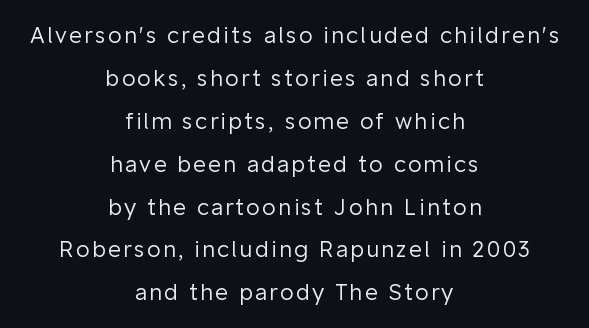
{"italic": "no", "bold": "no", "underline": "no", "align": "center", "line_spacing": "loose", "line_spacing_ratio": 1.95, "glyph_px": 22}
